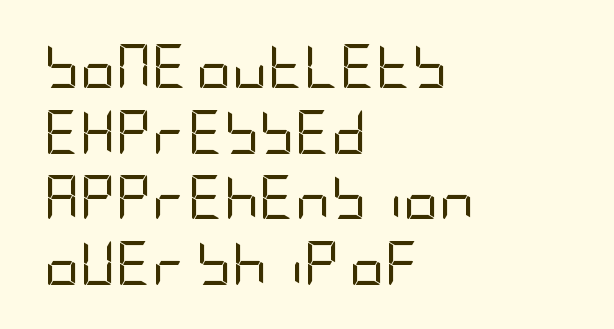
Counters stay open thanks to moderate or lighter strokes. The paragraph shown leans on its left margin. Descender tails drop into unmarked territory. Note: no serifs on the glyphs. This sample keeps an unexceptional amount of space between lines. Here the glyphs are tracked normally, forming tight word shapes.
